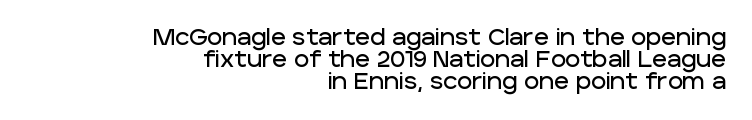
{"italic": "no", "underline": "no", "align": "right", "line_spacing": "tight", "line_spacing_ratio": 0.95, "letter_spacing": "normal", "letter_spacing_em": 0.0, "glyph_px": 23}
